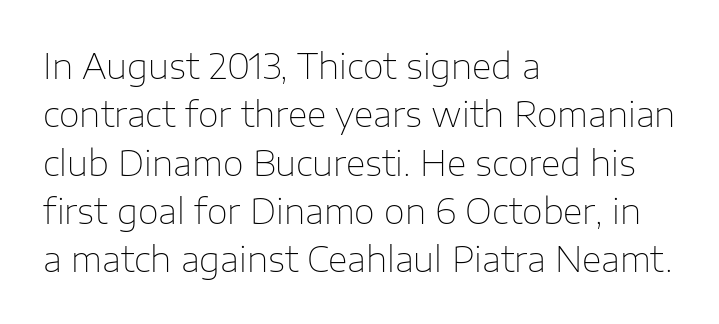
Serif or sans? Sans — the stroke terminals are bare. The passage shown is not bold in any degree. Spacing between characters is what you'd get straight out of the box. The string is rendered with underlining switched off. These lines are rendered in a variable-pitch font. Compared with typical paragraphs, the rows here are spaced about the same.
